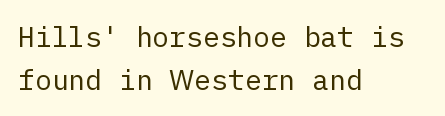
On a weight scale, this lands at 450 or below. Horizontally, the lines are justified to the leading edge only. Unlike a traditional serif, this face leaves its strokes unadorned. These lines keep a tight, regular rhythm from letter to letter.
